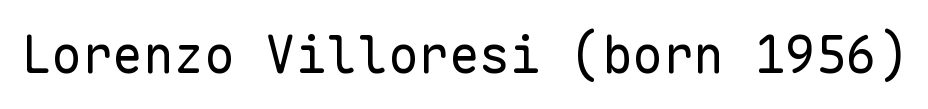
The image shows 51 px regular-weight sans-serif type, upright, monospaced; set normal letter spacing, not underlined; low stroke contrast and a medium x-height.
